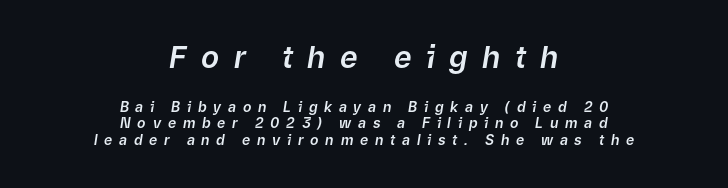
{"italic": "yes", "lean": "right", "slant_degrees": 9, "width": "normal", "stroke_contrast": "low", "x_height": "medium", "monospaced": "no", "underline": "no", "align": "center", "line_spacing_ratio": 1.19, "letter_spacing": "wide", "letter_spacing_em": 0.48, "larger_block": "first", "size_ratio": 2.14, "glyph_px": 30}
